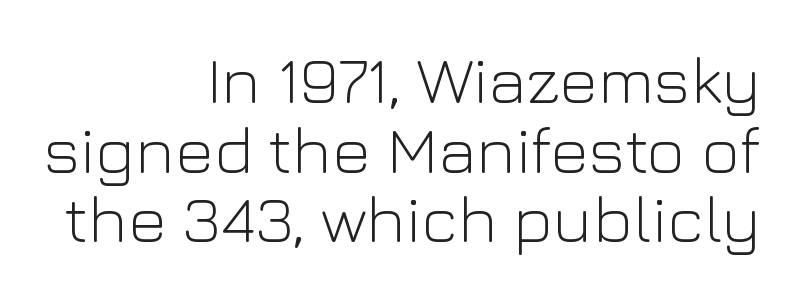
The image shows 67 px light sans-serif type, upright; set right-aligned, tight line spacing (1.04x), normal letter spacing, not underlined; low stroke contrast and a medium x-height.
